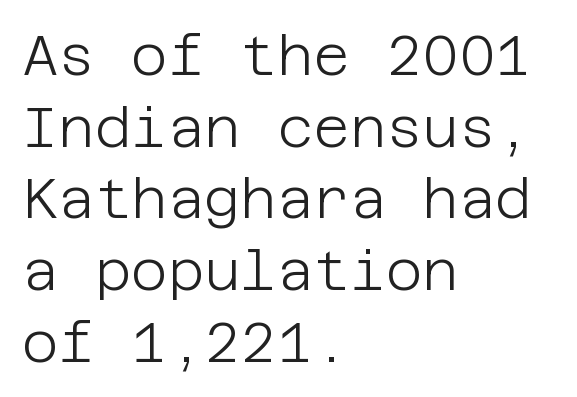
The image shows 56 px light sans-serif type, upright; set left-aligned, normal line spacing (1.28x), normal letter spacing, not underlined; low stroke contrast and a large x-height.
